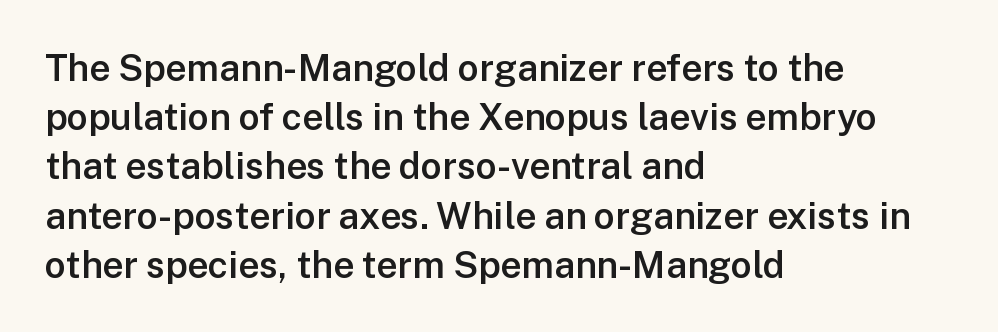
Italic? Not at all — the glyphs are vertical. Stroke thickness is moderately raised; the sample reads as semibold. Is there much room between lines? A standard amount, neither cramped nor airy. Compared with typical body copy, the letter spacing here is the same.
